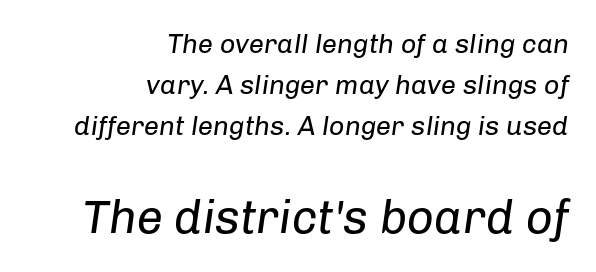
{"italic": "yes", "lean": "right", "slant_degrees": 8, "bold": "no", "weight": "regular", "width": "normal", "stroke_contrast": "low", "x_height": "medium", "monospaced": "no", "underline": "no", "align": "right", "line_spacing": "normal", "line_spacing_ratio": 1.52, "letter_spacing": "normal", "letter_spacing_em": 0.0, "larger_block": "second", "size_ratio": 1.74, "glyph_px": 47}
